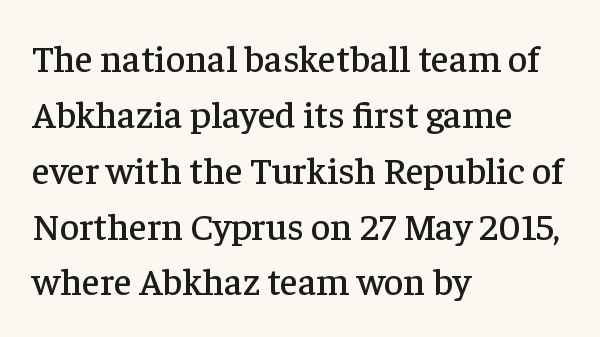
{"serif": "yes", "italic": "no", "width": "normal", "stroke_contrast": "low", "x_height": "medium", "monospaced": "no", "underline": "no", "align": "left", "line_spacing": "normal", "line_spacing_ratio": 1.47, "letter_spacing": "normal", "letter_spacing_em": 0.0, "glyph_px": 38}
